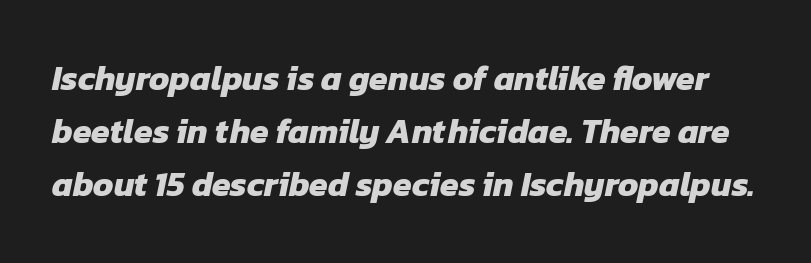
The image shows 34 px heavy sans-serif type; set normal line spacing (1.56x), normal letter spacing, not underlined; low stroke contrast and a medium x-height.
